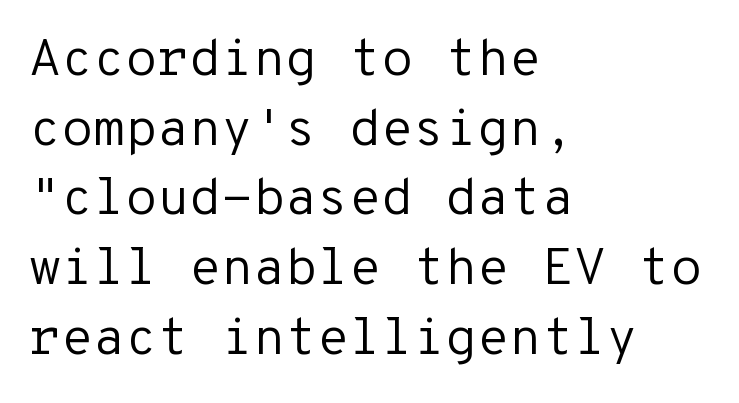
The ragged edge is on the right, which tells us the setting is flush left. Characters follow at the spacing the type designer built in. These lines are rendered in a fixed-pitch font. This sample keeps an unexceptional amount of space between lines. Each letter's strokes conclude bluntly, with no projecting serifs. Honestly, there is no underline to notice here at all.
